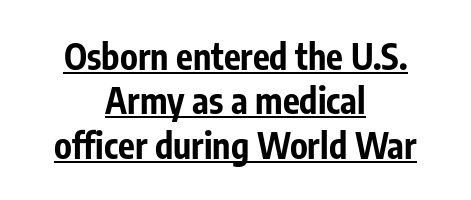
{"serif": "no", "italic": "no", "bold": "yes", "weight": "bold", "width": "condensed", "stroke_contrast": "low", "x_height": "medium", "monospaced": "no", "underline": "yes", "align": "center", "line_spacing": "normal", "line_spacing_ratio": 1.27, "letter_spacing": "normal", "letter_spacing_em": 0.0, "glyph_px": 35}
